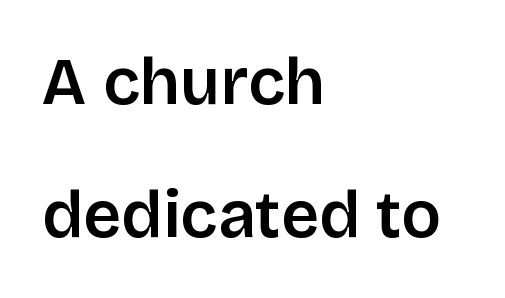
{"serif": "no", "italic": "no", "width": "normal", "stroke_contrast": "low", "x_height": "large", "monospaced": "no", "underline": "no", "align": "left", "line_spacing": "loose", "line_spacing_ratio": 2.02, "letter_spacing": "normal", "letter_spacing_em": 0.0, "glyph_px": 66}
